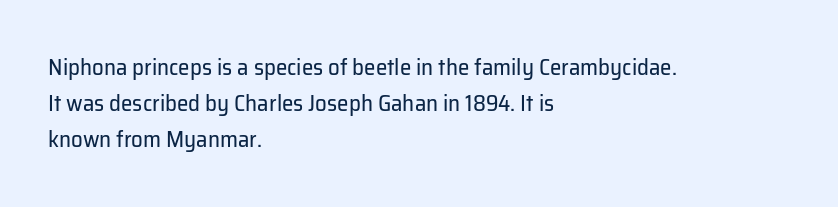
The image shows 23 px text type, upright; set left-aligned, normal line spacing (1.57x), normal letter spacing, not underlined.
